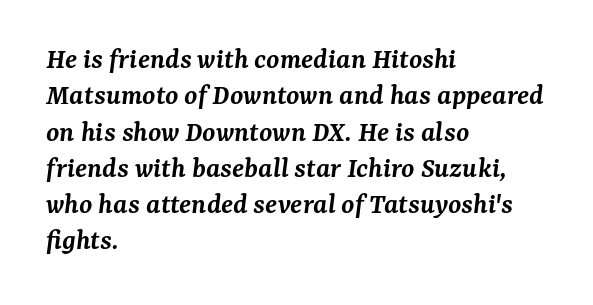
{"serif": "yes", "italic": "yes", "lean": "right", "slant_degrees": 7, "bold": "semi", "weight": "semibold", "width": "normal", "stroke_contrast": "medium", "x_height": "medium", "monospaced": "no", "underline": "no", "align": "left", "line_spacing_ratio": 1.21, "letter_spacing": "normal", "letter_spacing_em": 0.0, "glyph_px": 30}
